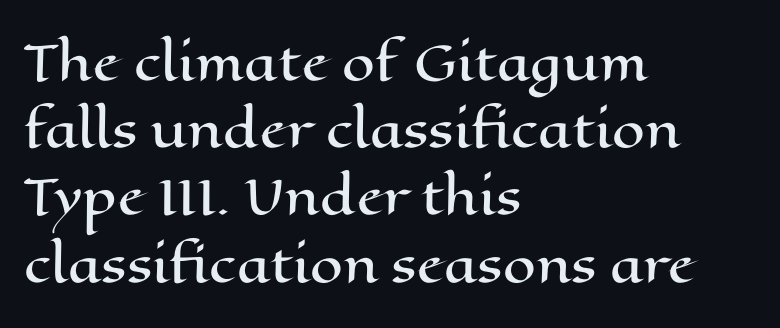
Q: Is the text italic (slanted)? A: No, it is upright.
Q: Is the text underlined? A: No.
Q: How is the paragraph aligned? A: Left-aligned.
Q: Is the spacing between letters normal or unusually wide? A: Normal.
Q: Is the spacing between lines tight, normal or loose? A: Normal.
Q: Width (condensed, normal, or wide)? A: Wide.
Q: Stroke contrast? A: High.
Q: x-height? A: Medium.
Q: Monospaced? A: No.
